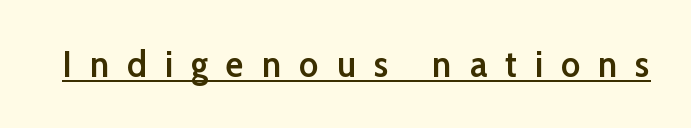
{"serif": "no", "italic": "no", "bold": "semi", "weight": "semibold", "width": "normal", "stroke_contrast": "low", "x_height": "medium", "monospaced": "no", "underline": "yes", "letter_spacing": "wide", "letter_spacing_em": 0.49, "glyph_px": 37}
